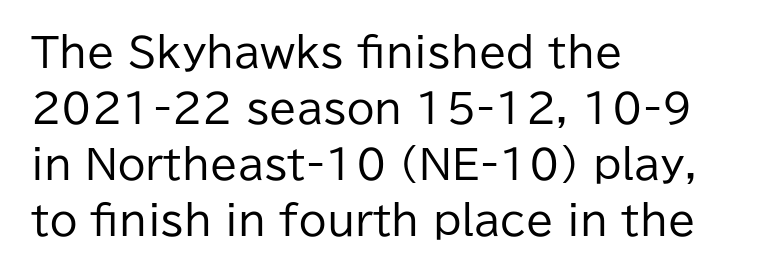
The image shows 40 px regular-weight sans-serif type, upright; set left-aligned, normal line spacing (1.4x), normal letter spacing, not underlined; low stroke contrast and a medium x-height.
